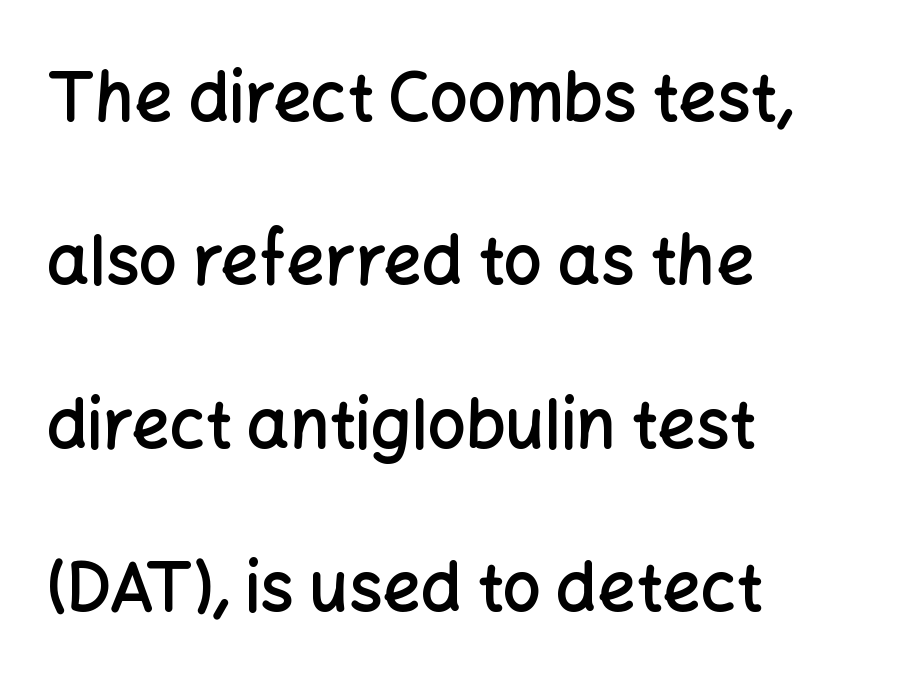
Think of a printed novel: that variable character pitch is what you see here. The space directly below the letters is spotless. On the weight axis this lands at semibold, roughly 600. Nobody touched the tracking dial on this one.
